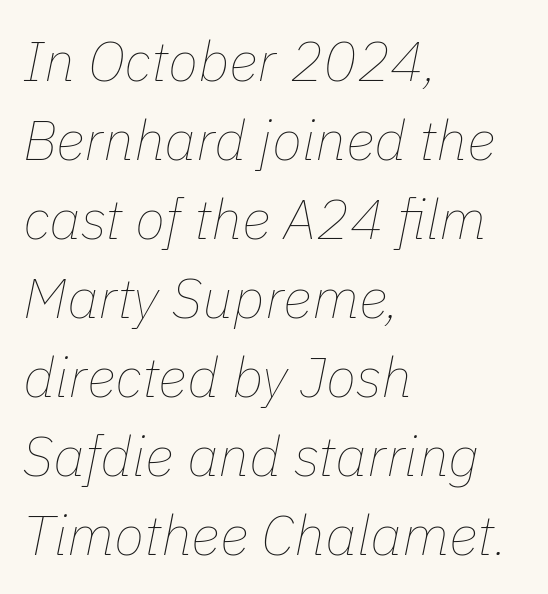
Bold? No — there's no thickening of the strokes. Think of a printed novel: that variable character pitch is what you see here. Observe the lean: these are italic letterforms. What stands out about the letter spacing? Nothing — it is the standard amount. Leading matches the norm, producing a regular column.
